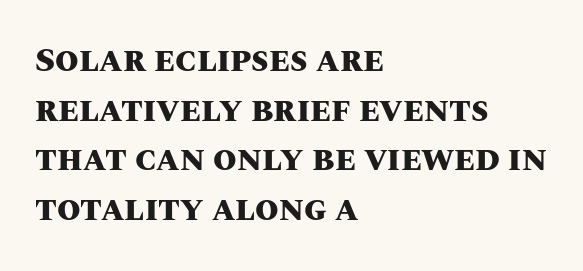
Q: Is the text bold? A: Yes.
Q: Is the text italic (slanted)? A: No, it is upright.
Q: Is the text underlined? A: No.
Q: How is the paragraph aligned? A: Left-aligned.
Q: Is the spacing between letters normal or unusually wide? A: Normal.
Q: Is the spacing between lines tight, normal or loose? A: Normal.
Q: Width (condensed, normal, or wide)? A: Normal.
Q: Stroke contrast? A: Medium.
Q: x-height? A: Large.
Q: Monospaced? A: No.
